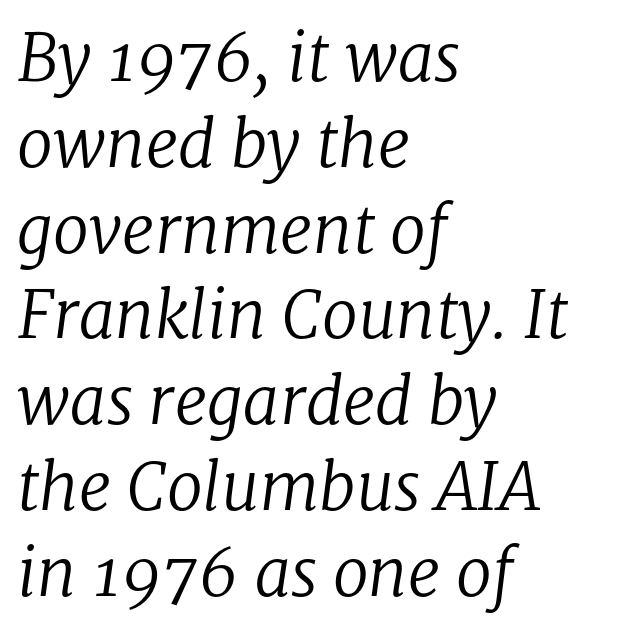
{"serif": "yes", "italic": "yes", "lean": "right", "slant_degrees": 8, "bold": "no", "weight": "regular", "width": "normal", "stroke_contrast": "low", "x_height": "medium", "monospaced": "no", "underline": "no", "align": "left", "line_spacing": "normal", "line_spacing_ratio": 1.32, "letter_spacing": "normal", "letter_spacing_em": 0.0, "glyph_px": 65}
